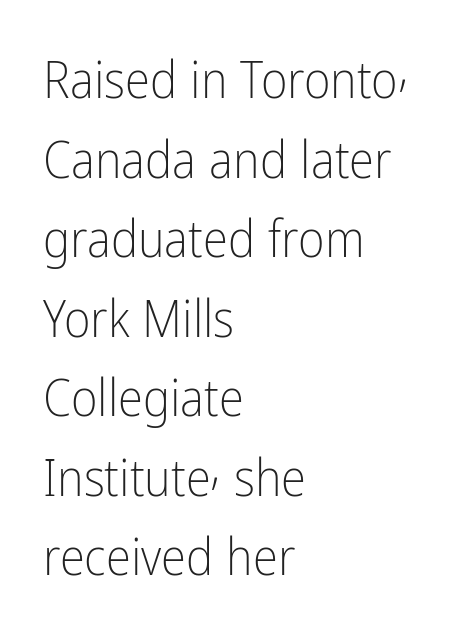
The image shows 51 px light, condensed sans-serif type, upright; set left-aligned, normal line spacing (1.56x), normal letter spacing, not underlined; low stroke contrast and a medium x-height.
